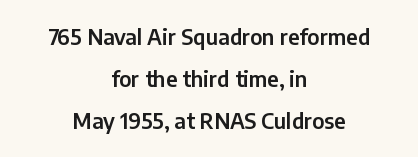
The tracking reads as untouched default to a designer's eye. When letters stand straight like this, we call the style roman or upright. Horizontal alignment here is central, giving a formal, balanced look. Plain, unruled lines of type. Interline gaps are noticeably wide in this sample.
